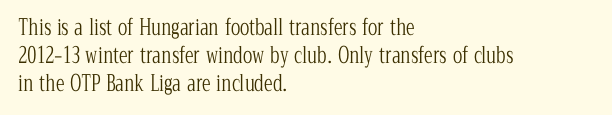
The image shows 22 px text type, upright; set left-aligned, normal line spacing (1.27x), normal letter spacing, not underlined.
